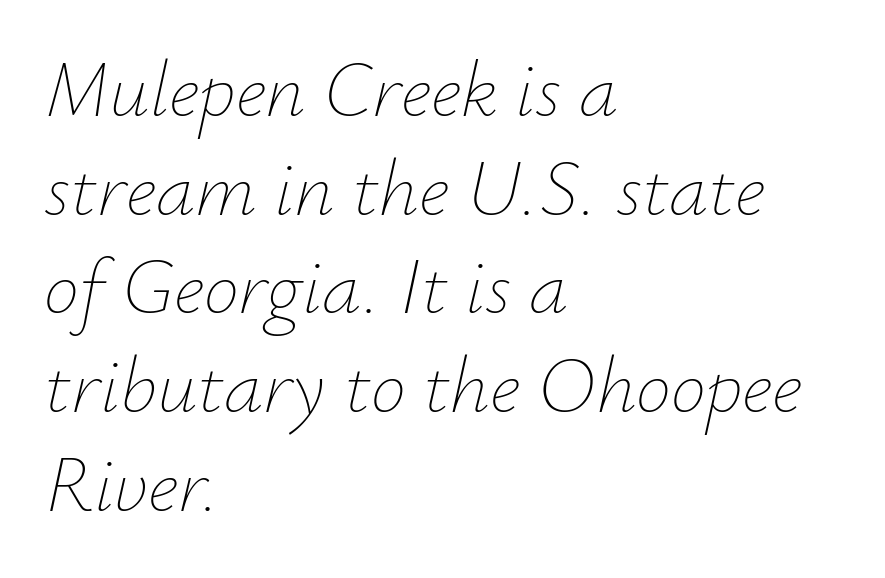
Horizontal bands of white between lines are of average thickness. A typesetter would call this proportional, since set widths differ per character. Think standard paragraph weight, or any step lighter than that. Inter-character spacing is left at the font's built-in metrics.
